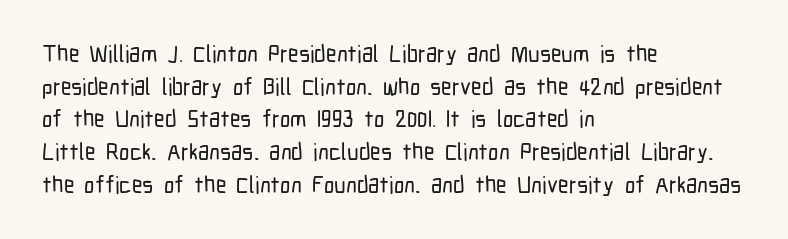
All the whitespace from short lines collects on the right. Standard letterfit; no display-style spreading of the glyphs. The area under the type is left untouched. Characters remain perfectly vertical along every line. If you measured baseline to baseline, you'd find a middling distance.
